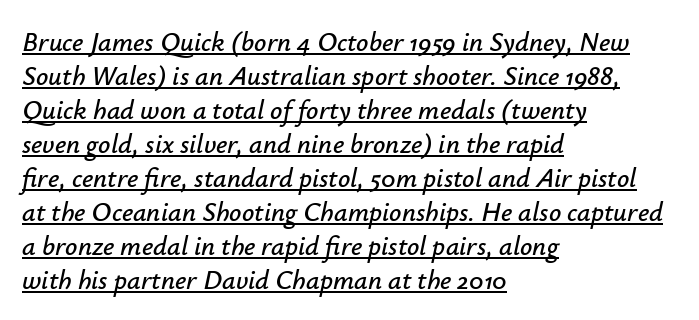
The image shows 27 px text type, italic (leaning right); set left-aligned, normal line spacing (1.26x), normal letter spacing, underlined.
